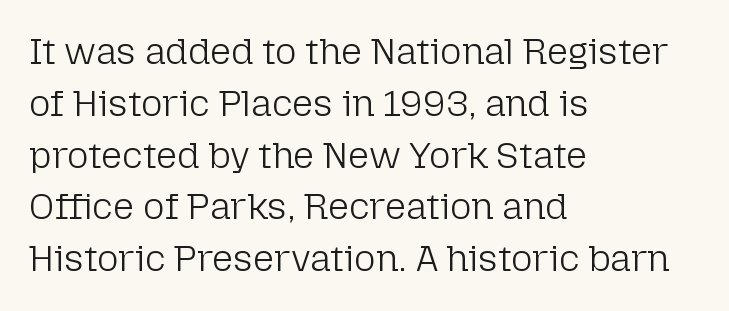
The image shows 37 px light sans-serif type, upright; set left-aligned, normal line spacing (1.4x), normal letter spacing, not underlined; low stroke contrast and a medium x-height.
